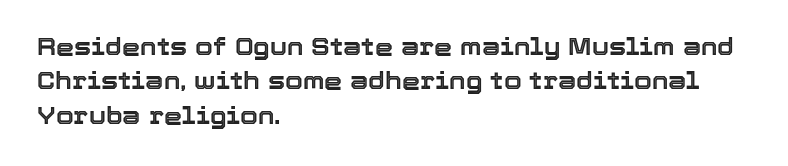
Q: Is the text italic (slanted)? A: No, it is upright.
Q: Is the text underlined? A: No.
Q: How is the paragraph aligned? A: Left-aligned.
Q: Is the spacing between letters normal or unusually wide? A: Normal.
Q: Is the spacing between lines tight, normal or loose? A: Normal.
